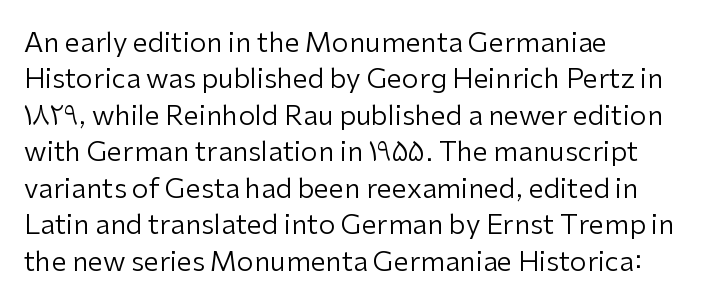
Q: Is the text bold? A: No.
Q: Is the text italic (slanted)? A: No, it is upright.
Q: Is the text underlined? A: No.
Q: How is the paragraph aligned? A: Left-aligned.
Q: Is the spacing between letters normal or unusually wide? A: Normal.
Q: Is the spacing between lines tight, normal or loose? A: Normal.
